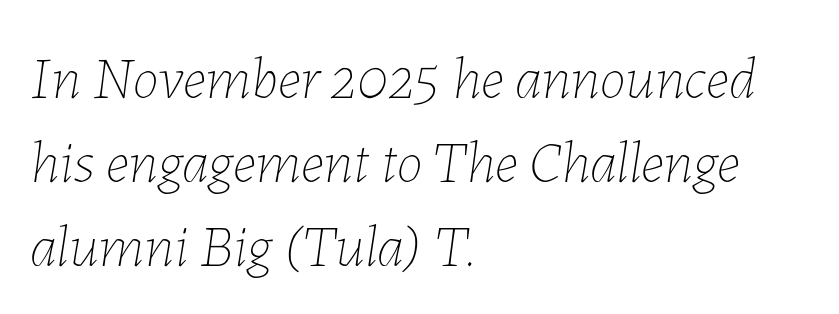
The image shows 59 px thin type, italic (leaning right); set left-aligned, normal line spacing (1.42x), normal letter spacing, not underlined; low stroke contrast and a medium x-height.
